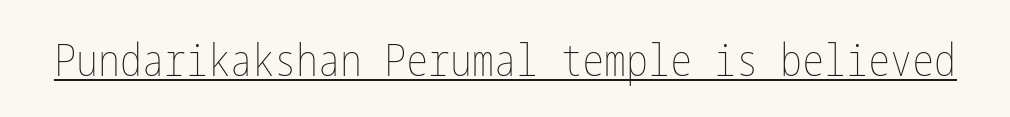
Q: Is the text bold? A: No.
Q: Is the text italic (slanted)? A: No, it is upright.
Q: Is the text underlined? A: Yes.
Q: Is the spacing between letters normal or unusually wide? A: Normal.
Q: Width (condensed, normal, or wide)? A: Condensed.
Q: Stroke contrast? A: Low.
Q: x-height? A: Medium.
